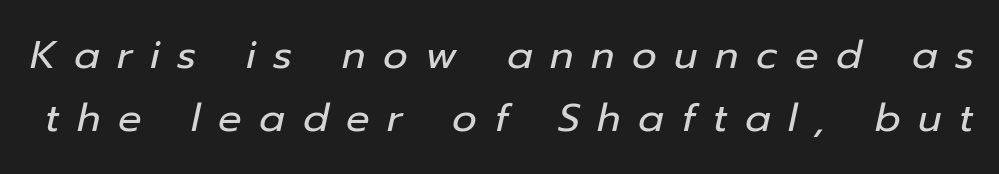
The image shows 39 px regular-weight type, italic (leaning right); set normal line spacing (1.62x), unusually wide letter spacing (+0.45 em), not underlined; low stroke contrast and a medium x-height.
